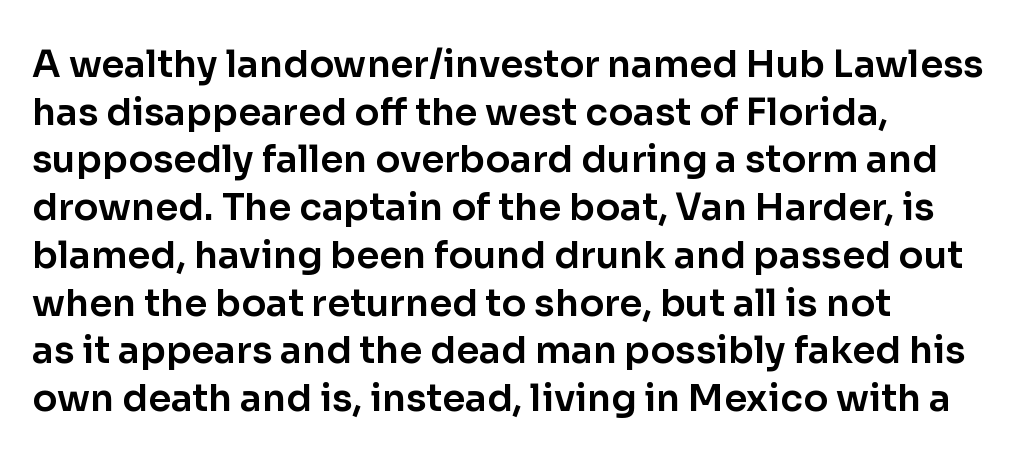
Baseline-to-baseline distance is the conventional proportion of letter height. The compositor pushed each line to the left boundary. The typography opts for an upright posture over an oblique one. A typesetter would call this proportional, since set widths differ per character. The space beneath each line is pristine and unruled. Unlike a traditional serif, this face leaves its strokes unadorned.
